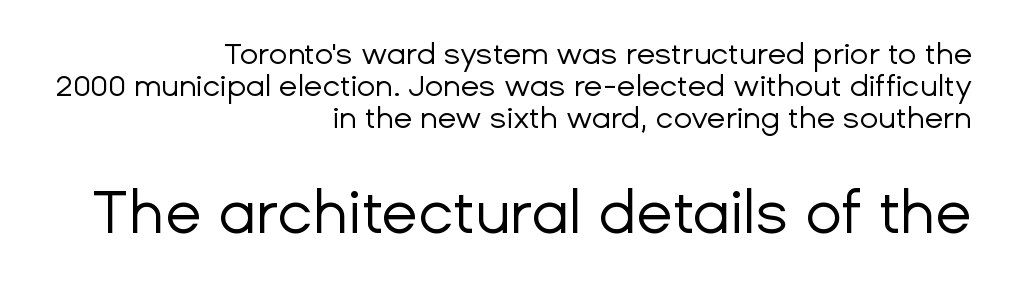
The image shows 60 px regular-weight sans-serif type, upright; set right-aligned, tight line spacing (1.06x), normal letter spacing, not underlined; the second (bottom) block is 2.0x larger; low stroke contrast and a medium x-height.
